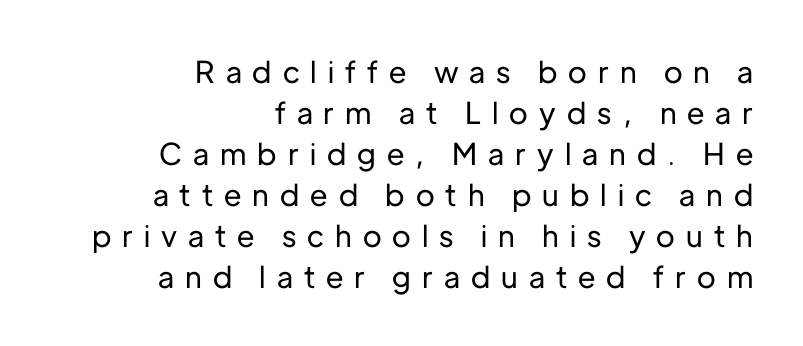
The image shows 30 px sans-serif type, upright; set right-aligned, normal line spacing (1.37x), unusually wide letter spacing (+0.37 em), not underlined; low stroke contrast and a medium x-height.
